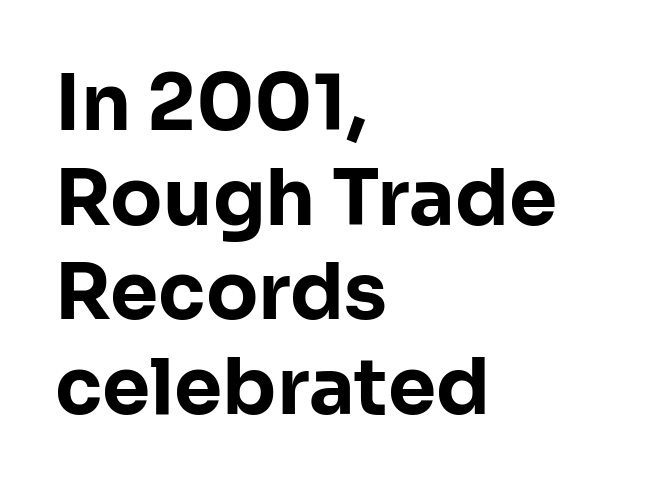
{"serif": "no", "italic": "no", "bold": "yes", "weight": "bold", "width": "normal", "stroke_contrast": "low", "x_height": "medium", "monospaced": "no", "underline": "no", "align": "left", "line_spacing_ratio": 1.23, "letter_spacing": "normal", "letter_spacing_em": 0.0, "glyph_px": 77}
